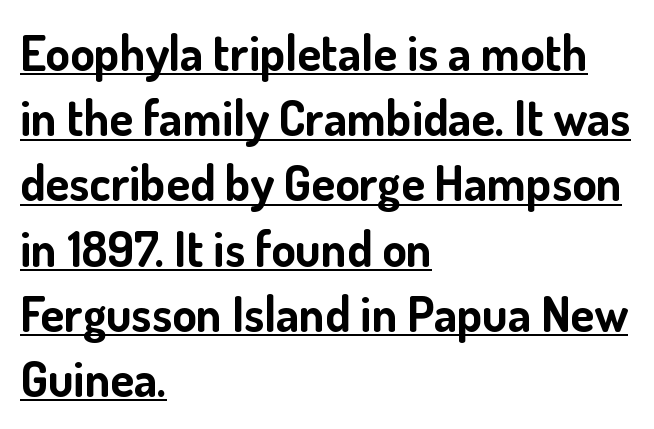
{"serif": "no", "italic": "no", "bold": "yes", "weight": "bold", "width": "normal", "stroke_contrast": "low", "x_height": "small", "monospaced": "no", "underline": "yes", "align": "left", "line_spacing": "normal", "line_spacing_ratio": 1.33, "letter_spacing": "normal", "letter_spacing_em": 0.0, "glyph_px": 49}
